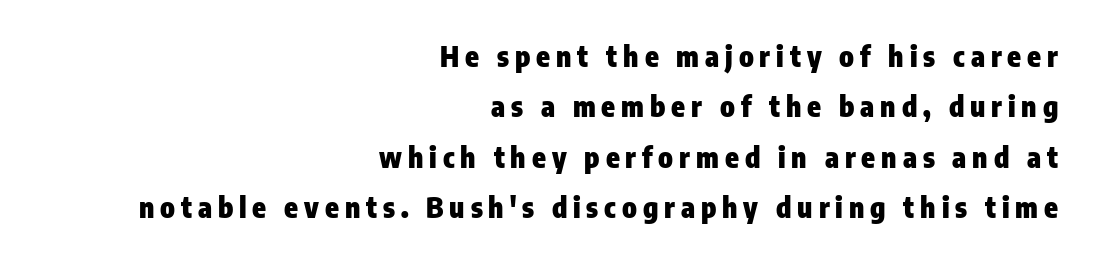
The image shows 28 px heavy, condensed sans-serif type, upright; set right-aligned, line spacing 1.8x, unusually wide letter spacing (+0.21 em), not underlined; low stroke contrast and a medium x-height.
